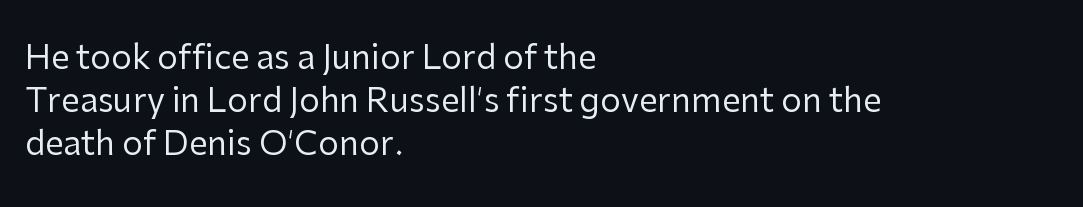
{"serif": "no", "italic": "no", "bold": "no", "weight": "regular", "width": "normal", "stroke_contrast": "low", "x_height": "medium", "monospaced": "no", "underline": "no", "align": "left", "line_spacing": "normal", "line_spacing_ratio": 1.31, "letter_spacing": "normal", "letter_spacing_em": 0.0, "glyph_px": 33}
